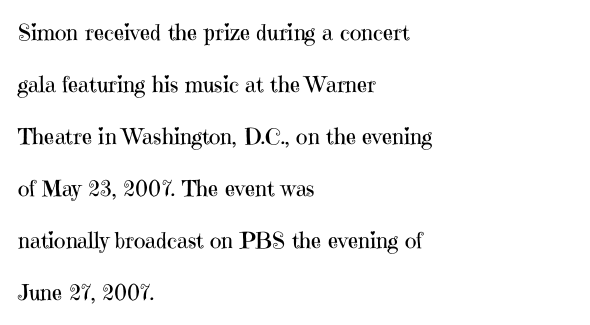
Q: Is the text bold? A: No.
Q: Is the text italic (slanted)? A: No, it is upright.
Q: Is the text underlined? A: No.
Q: How is the paragraph aligned? A: Left-aligned.
Q: Is the spacing between letters normal or unusually wide? A: Normal.
Q: Is the spacing between lines tight, normal or loose? A: Loose.
